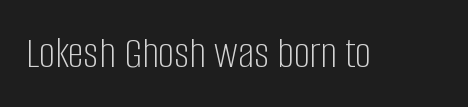
I'd call this a sans setting — the letters go barefoot. The horizontal fit of the characters is conventional and even. Only glyphs here, with clear space below each row. Nothing heavy about these letters — not bold at all. Note the varied advance widths — an 'i' is clearly narrower than an 'm'.
